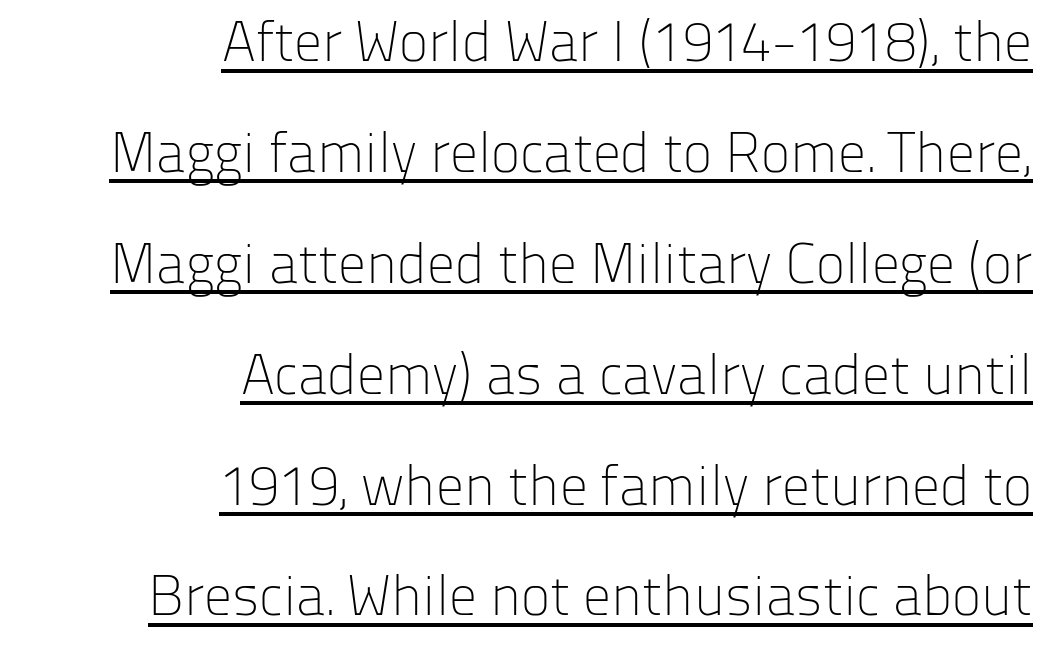
Q: Is the text bold? A: No.
Q: Is the text italic (slanted)? A: No, it is upright.
Q: Is the typeface a serif or a sans-serif typeface? A: Sans-serif.
Q: Is the text underlined? A: Yes.
Q: How is the paragraph aligned? A: Right-aligned.
Q: Is the spacing between letters normal or unusually wide? A: Normal.
Q: Is the spacing between lines tight, normal or loose? A: Loose.
Q: Width (condensed, normal, or wide)? A: Normal.
Q: Stroke contrast? A: Low.
Q: x-height? A: Medium.
Q: Monospaced? A: No.
